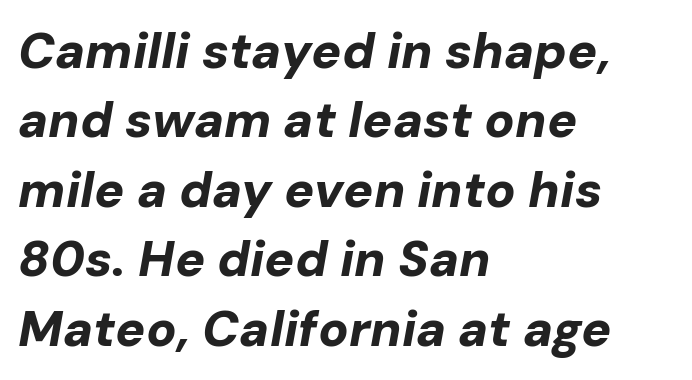
{"italic": "yes", "lean": "right", "slant_degrees": 10, "bold": "yes", "weight": "bold", "width": "normal", "stroke_contrast": "low", "x_height": "medium", "monospaced": "no", "underline": "no", "align": "left", "line_spacing": "normal", "line_spacing_ratio": 1.39, "letter_spacing": "normal", "letter_spacing_em": 0.0, "glyph_px": 50}
